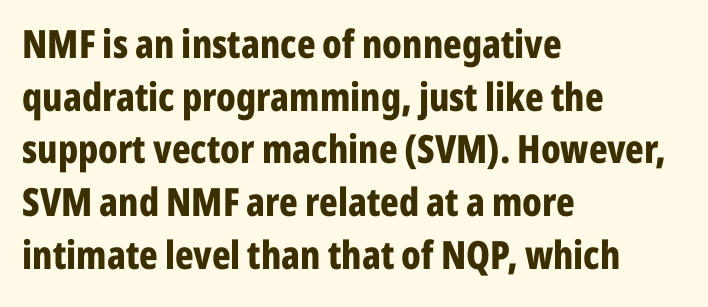
Vertical strokes here are truly vertical. These lines are set flush left with a ragged right edge. Emphasis by weight is at full strength: bold. Vertical spacing — default. A typesetter would call this proportional, since set widths differ per character. Default kerning and tracking; the words read as compact shapes.
